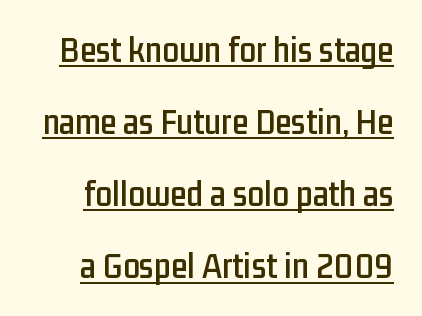
{"serif": "no", "italic": "no", "width": "condensed", "stroke_contrast": "low", "x_height": "medium", "monospaced": "no", "underline": "yes", "line_spacing": "loose", "line_spacing_ratio": 1.95, "letter_spacing": "normal", "letter_spacing_em": 0.0, "glyph_px": 37}
